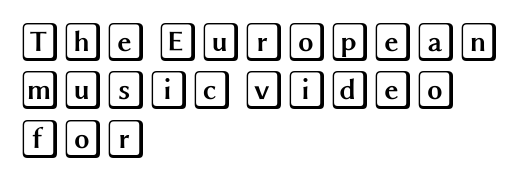
{"italic": "no", "width": "wide", "x_height": "large", "underline": "no", "align": "left", "line_spacing_ratio": 1.24, "letter_spacing": "normal", "letter_spacing_em": 0.0, "glyph_px": 39}
